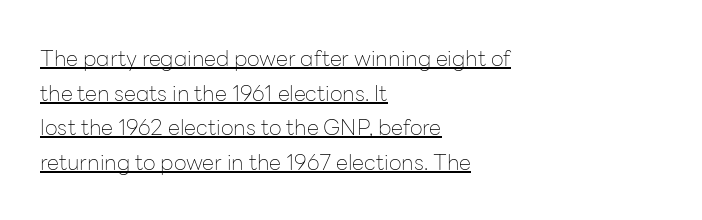
Q: Is the text bold? A: No.
Q: Is the text italic (slanted)? A: No, it is upright.
Q: Is the text underlined? A: Yes.
Q: How is the paragraph aligned? A: Left-aligned.
Q: Is the spacing between letters normal or unusually wide? A: Normal.
Q: Is the spacing between lines tight, normal or loose? A: Normal.
